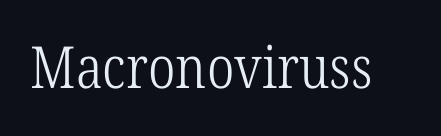
The image shows 58 px light, condensed serif type, upright; set normal letter spacing, not underlined; low stroke contrast and a medium x-height.
